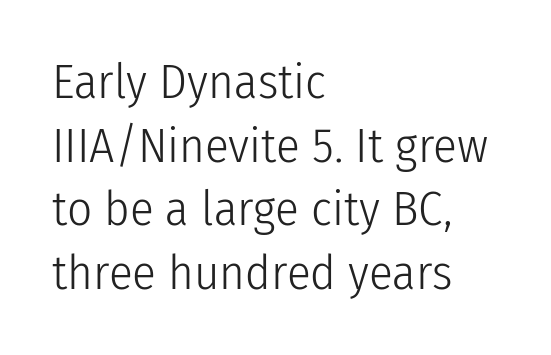
{"serif": "no", "italic": "no", "bold": "no", "weight": "light", "width": "condensed", "stroke_contrast": "low", "x_height": "medium", "monospaced": "no", "underline": "no", "align": "left", "line_spacing": "normal", "line_spacing_ratio": 1.3, "letter_spacing": "normal", "letter_spacing_em": 0.0, "glyph_px": 49}
